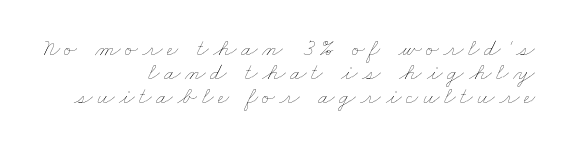
Q: Is the text bold? A: No.
Q: Is the text underlined? A: No.
Q: How is the paragraph aligned? A: Right-aligned.
Q: Is the spacing between lines tight, normal or loose? A: Tight.
